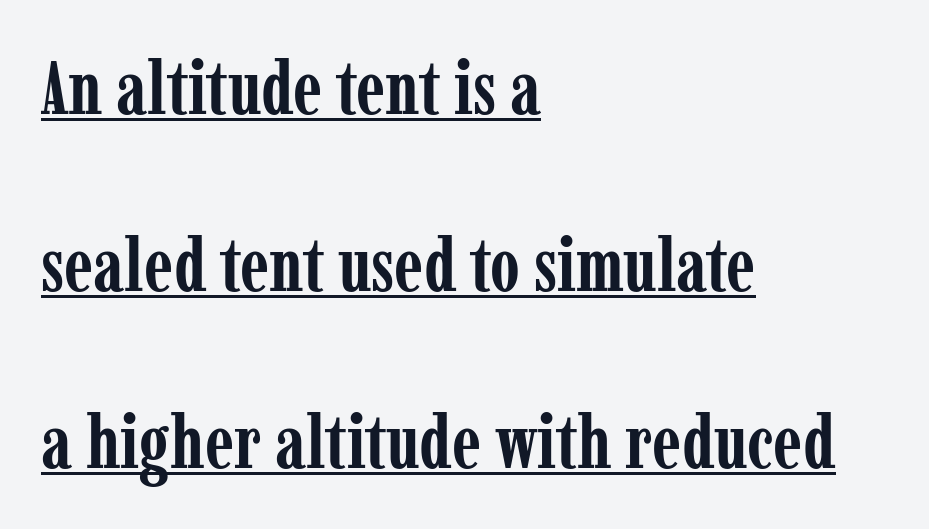
The image shows 76 px semibold, condensed serif type, upright; set left-aligned, loose line spacing (2.33x), normal letter spacing, underlined; low stroke contrast and a medium x-height.
